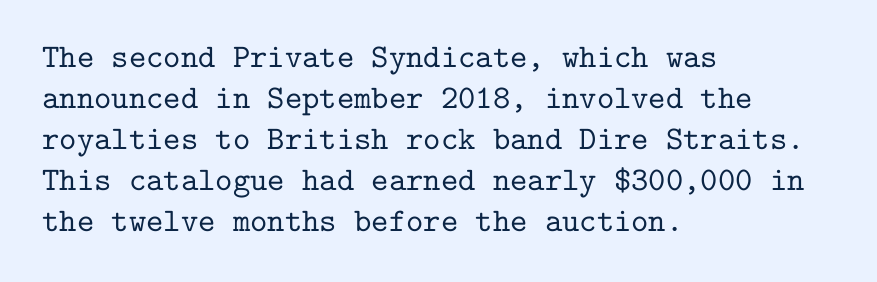
Q: Is the text italic (slanted)? A: No, it is upright.
Q: Is the typeface a serif or a sans-serif typeface? A: Serif.
Q: Is the text underlined? A: No.
Q: How is the paragraph aligned? A: Left-aligned.
Q: Is the spacing between letters normal or unusually wide? A: Normal.
Q: Width (condensed, normal, or wide)? A: Normal.
Q: Stroke contrast? A: Low.
Q: x-height? A: Medium.
Q: Monospaced? A: Yes.
